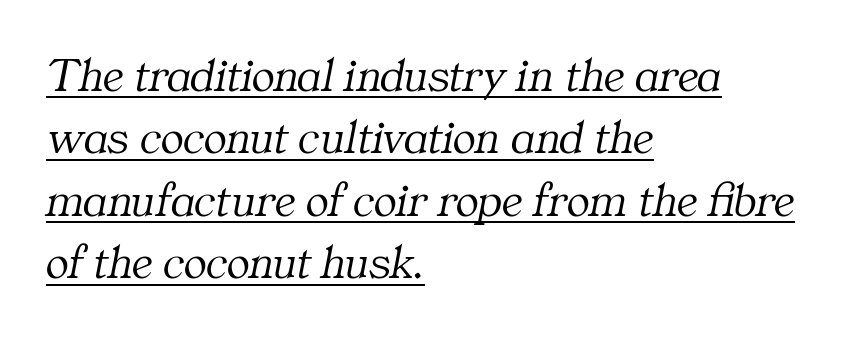
Q: Is the text bold? A: No.
Q: Is the text italic (slanted)? A: Yes, it leans right by about 11 degrees.
Q: Is the typeface a serif or a sans-serif typeface? A: Serif.
Q: Is the text underlined? A: Yes.
Q: How is the paragraph aligned? A: Left-aligned.
Q: Is the spacing between letters normal or unusually wide? A: Normal.
Q: Is the spacing between lines tight, normal or loose? A: Normal.
Q: Width (condensed, normal, or wide)? A: Normal.
Q: Stroke contrast? A: Medium.
Q: x-height? A: Medium.
Q: Monospaced? A: No.
